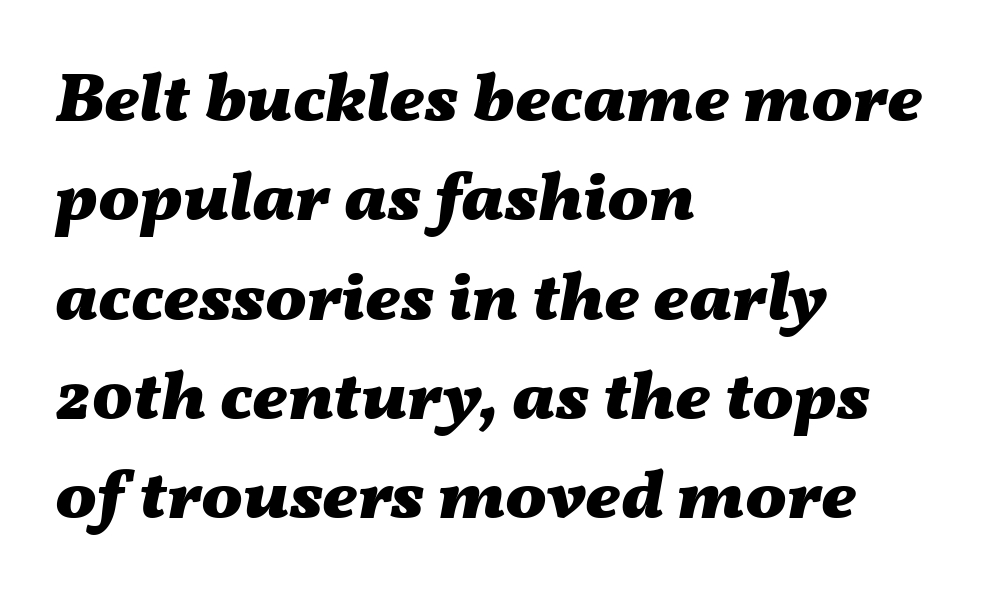
{"italic": "yes", "lean": "right", "slant_degrees": 11, "bold": "yes", "weight": "heavy", "width": "wide", "stroke_contrast": "medium", "x_height": "medium", "monospaced": "no", "underline": "no", "align": "left", "line_spacing": "normal", "line_spacing_ratio": 1.44, "letter_spacing": "normal", "letter_spacing_em": 0.0, "glyph_px": 69}
